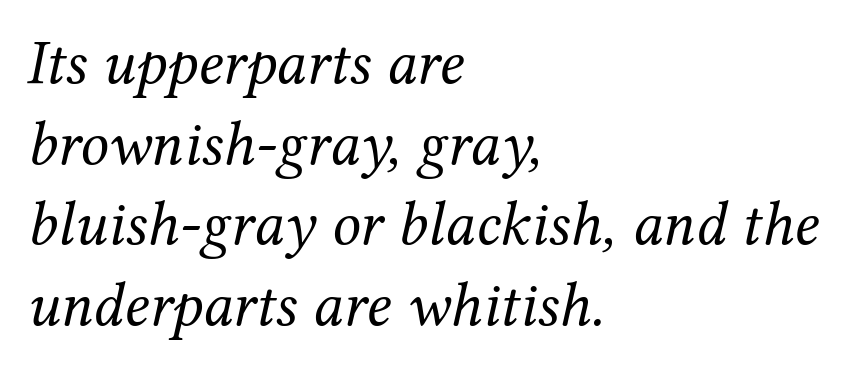
No extra tracking has been applied to these lines. Yep, that's italic — everything's leaning. Horizontal alignment here is leftward, the default for most running prose. The gap between lines stays unmarked. Vertically, the passage feels balanced, rows spaced as you'd expect. Nothing heavy about these letters — not bold at all.
